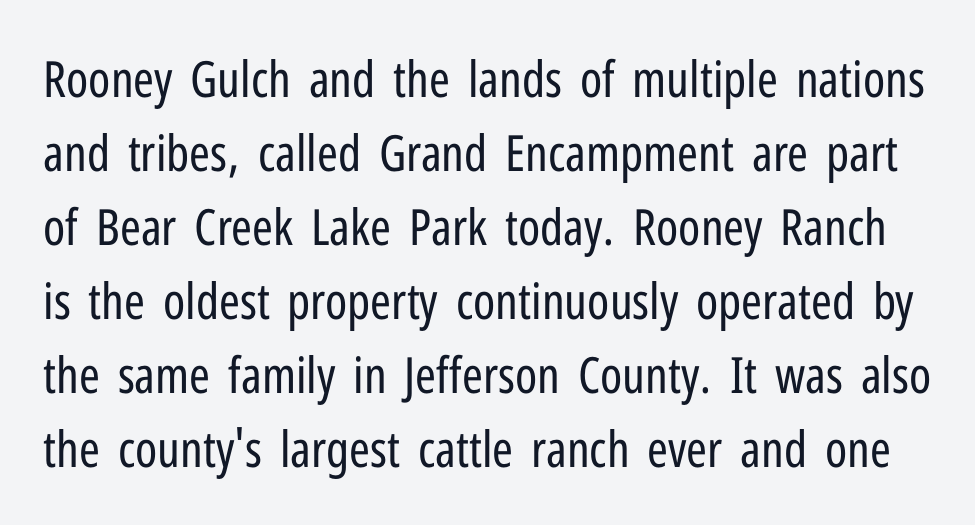
Does extra space separate the letters? No, they use regular spacing. Just letters on the line, the space beneath them empty. To sum up the face: it is a sans, with no serifs. This is roman type, the default non-slanted kind.
